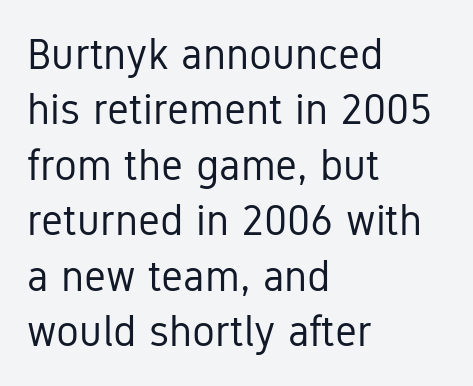
Q: Is the text bold? A: No.
Q: Is the text italic (slanted)? A: No, it is upright.
Q: Is the typeface a serif or a sans-serif typeface? A: Sans-serif.
Q: Is the text underlined? A: No.
Q: How is the paragraph aligned? A: Left-aligned.
Q: Is the spacing between letters normal or unusually wide? A: Normal.
Q: Is the spacing between lines tight, normal or loose? A: Normal.
Q: Width (condensed, normal, or wide)? A: Condensed.
Q: Stroke contrast? A: Low.
Q: x-height? A: Medium.
Q: Monospaced? A: No.
